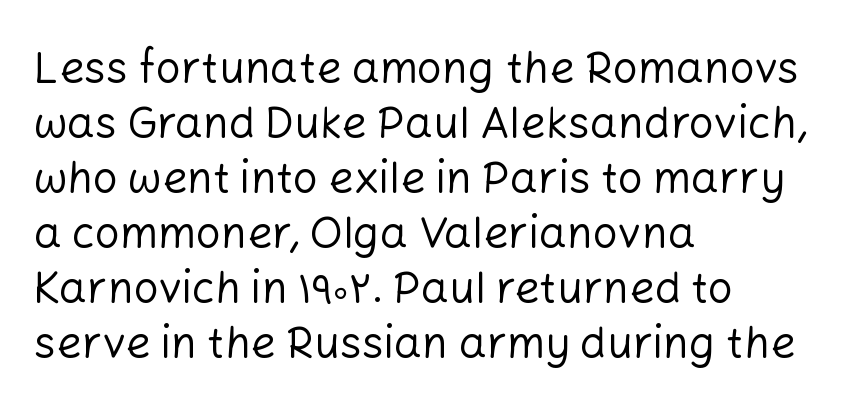
No extra tracking has been applied to these lines. Tall strokes in this sample are plumb rather than angled. No extra ink here — the face is not bold. Observe the absence of serifs on each vertical stroke in this sample. Lines of text with bare space underneath.
